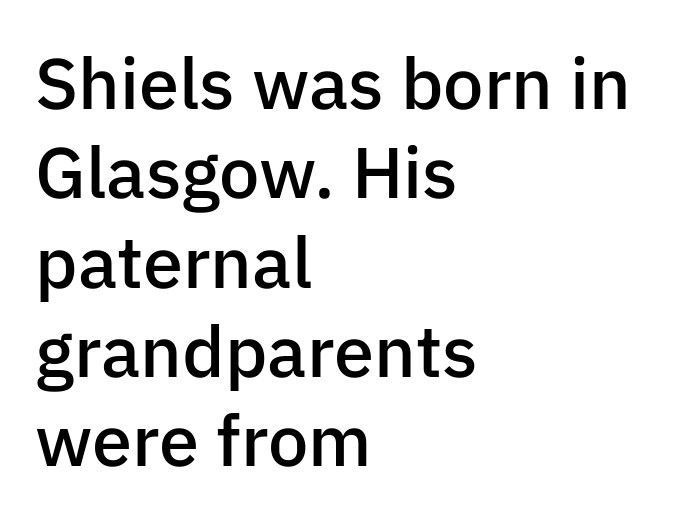
{"serif": "no", "italic": "no", "bold": "semi", "weight": "semibold", "width": "normal", "stroke_contrast": "low", "x_height": "medium", "monospaced": "no", "underline": "no", "align": "left", "line_spacing_ratio": 1.24, "letter_spacing": "normal", "letter_spacing_em": 0.0, "glyph_px": 72}
